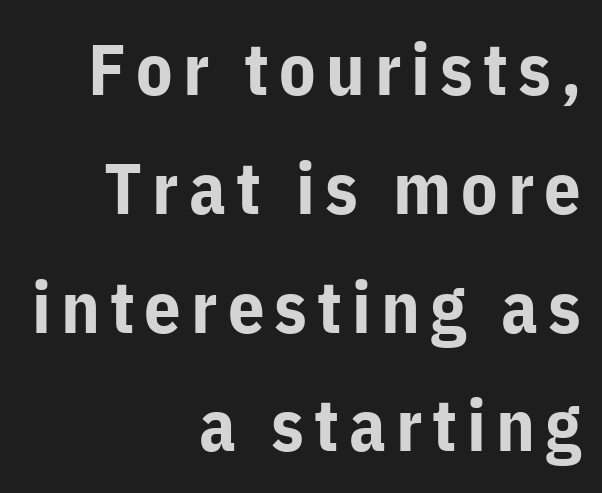
The image shows 72 px bold sans-serif type, upright; set right-aligned, normal line spacing (1.65x), not underlined; low stroke contrast and a medium x-height.
